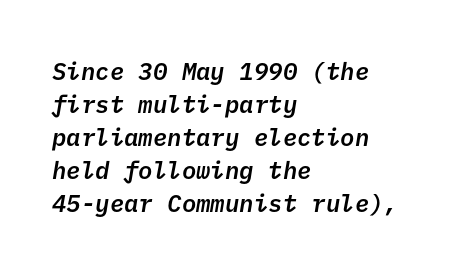
The image shows 24 px text type; set left-aligned, normal line spacing (1.37x), normal letter spacing, not underlined.
